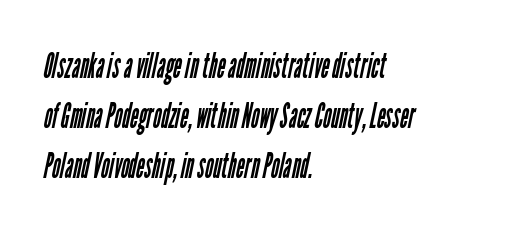
{"serif": "no", "bold": "no", "weight": "regular", "width": "condensed", "stroke_contrast": "low", "x_height": "medium", "monospaced": "no", "underline": "no", "align": "left", "line_spacing": "normal", "line_spacing_ratio": 1.43, "letter_spacing": "normal", "letter_spacing_em": 0.0, "glyph_px": 35}
